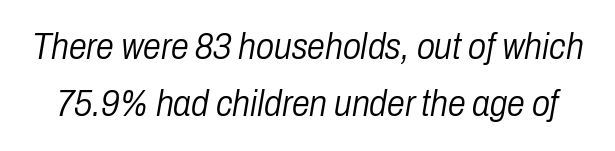
On a weight scale, this lands at 450 or below. The letters sit at their default tracking, neither squeezed nor spread. Note the varied advance widths — an 'i' is clearly narrower than an 'm'. The text carries the slant typical of an italic or oblique font. Each new line begins a customary step beneath the previous one. Clear beneath every line of the passage.
